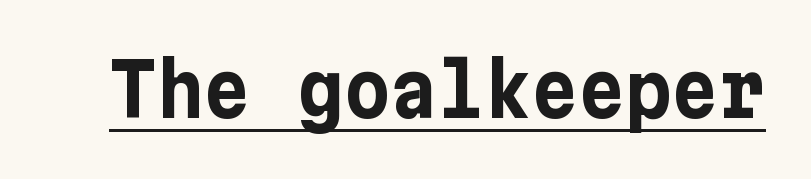
Q: Is the text bold? A: Yes.
Q: Is the text italic (slanted)? A: No, it is upright.
Q: Is the typeface a serif or a sans-serif typeface? A: Sans-serif.
Q: Is the text underlined? A: Yes.
Q: Is the spacing between letters normal or unusually wide? A: Normal.
Q: Width (condensed, normal, or wide)? A: Normal.
Q: Stroke contrast? A: Low.
Q: x-height? A: Medium.
